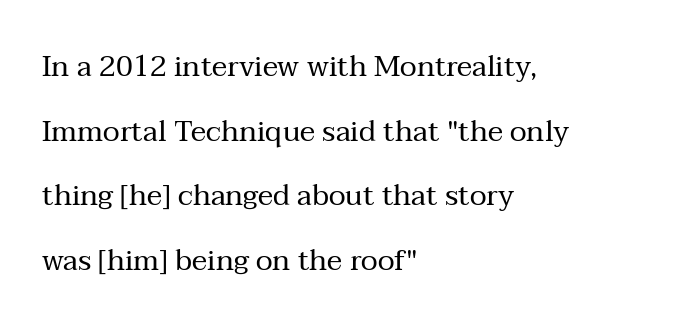
The image shows 29 px regular-weight serif type, upright; set left-aligned, loose line spacing (2.23x), normal letter spacing, not underlined; medium stroke contrast and a medium x-height.
